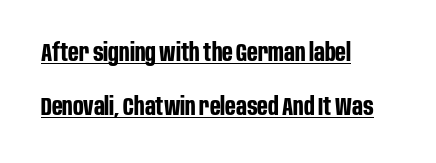
The image shows 25 px bold type, upright; set left-aligned, loose line spacing (2.18x), normal letter spacing, underlined.
